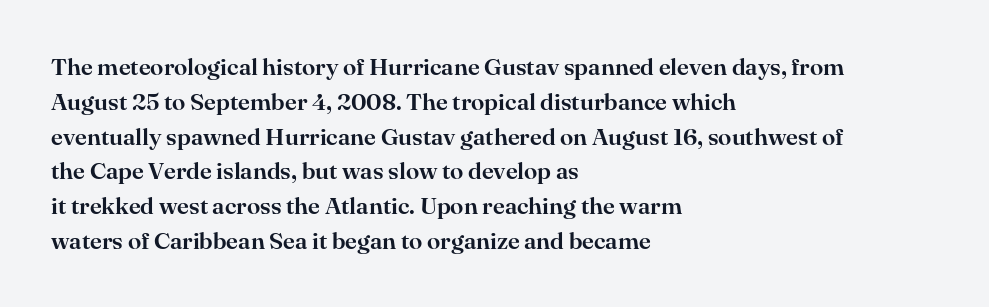
{"italic": "no", "underline": "no", "align": "left", "line_spacing": "normal", "line_spacing_ratio": 1.45, "letter_spacing": "normal", "letter_spacing_em": 0.0, "glyph_px": 24}
